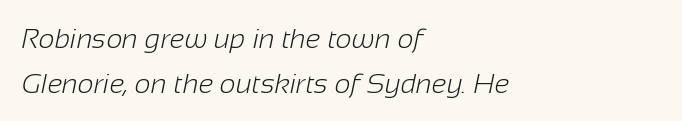
{"serif": "no", "bold": "no", "weight": "light", "width": "normal", "stroke_contrast": "low", "x_height": "medium", "monospaced": "no", "underline": "no", "align": "left", "line_spacing": "normal", "line_spacing_ratio": 1.59, "letter_spacing": "normal", "letter_spacing_em": 0.0, "glyph_px": 28}
